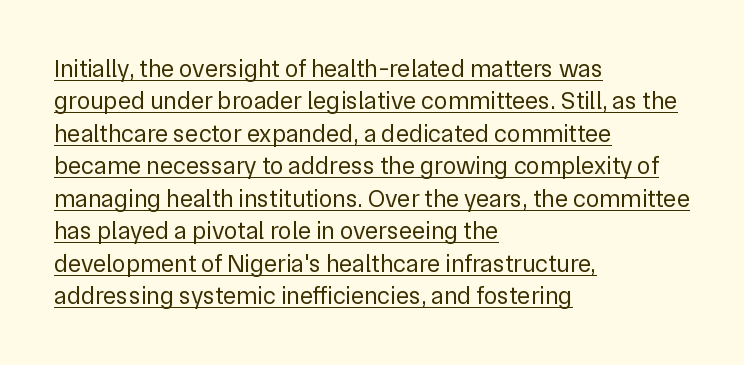
Weight class: somewhere from thin through regular. The passage shown stacks its lines at a standard gap. Casual observation: everything's shoved over to the left. Quick note: not italic, upright.
